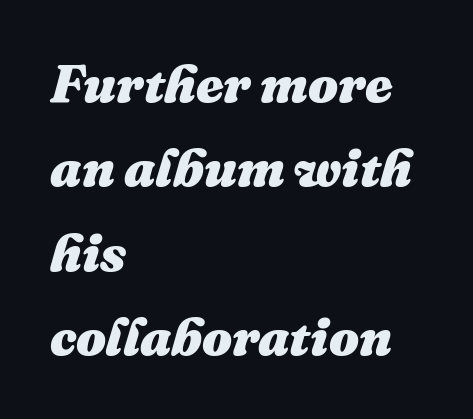
Q: Is the text bold? A: Yes.
Q: Is the text italic (slanted)? A: Yes, it leans right by about 16 degrees.
Q: Is the text underlined? A: No.
Q: How is the paragraph aligned? A: Left-aligned.
Q: Is the spacing between letters normal or unusually wide? A: Normal.
Q: Is the spacing between lines tight, normal or loose? A: Normal.
Q: Width (condensed, normal, or wide)? A: Normal.
Q: Stroke contrast? A: Medium.
Q: x-height? A: Medium.
Q: Monospaced? A: No.
